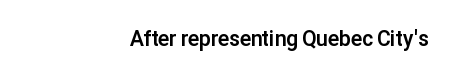
{"italic": "no", "bold": "yes", "underline": "no", "align": "right", "letter_spacing": "normal", "letter_spacing_em": 0.0, "glyph_px": 21}
